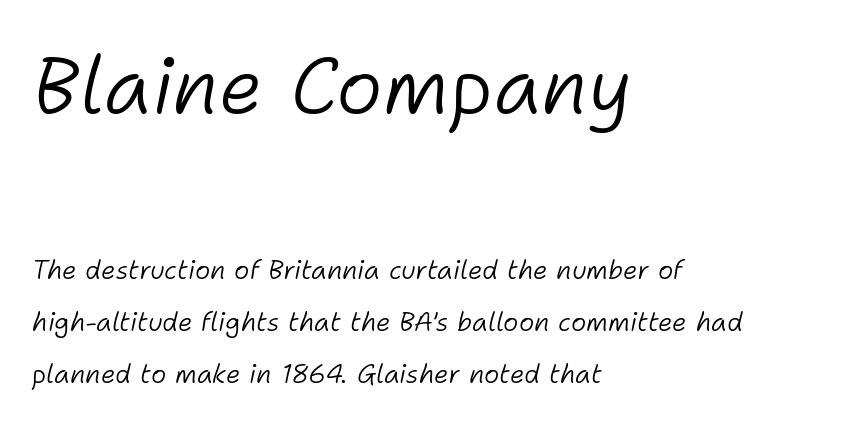
Standard letterfit; no display-style spreading of the glyphs. Larger block? The one above; the one below is distinctly smaller. Think standard paragraph weight, or any step lighter than that. The typesetter chose a ragged-right arrangement here. Spacing verdict: proportional, widths tailored to each character. The specimen reads as italic at a glance.
